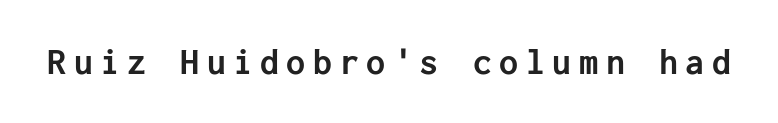
Tracking value appears strongly positive — letters spread wide. The letters stand straight up with perfectly vertical stems. I'd call this a sans setting — the letters go barefoot. Only glyphs here, with clear space below each row. What weight is shown? A full bold with thick strokes.
